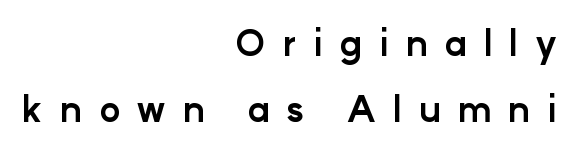
The image shows 35 px bold sans-serif type, upright; set right-aligned, line spacing 1.89x, unusually wide letter spacing (+0.48 em), not underlined; low stroke contrast and a medium x-height.
